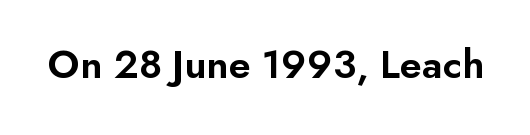
Q: Is the text bold? A: Semi-bold.
Q: Is the text italic (slanted)? A: No, it is upright.
Q: Is the typeface a serif or a sans-serif typeface? A: Sans-serif.
Q: Is the text underlined? A: No.
Q: Is the spacing between letters normal or unusually wide? A: Normal.
Q: Width (condensed, normal, or wide)? A: Normal.
Q: Stroke contrast? A: Low.
Q: x-height? A: Small.
Q: Monospaced? A: No.
